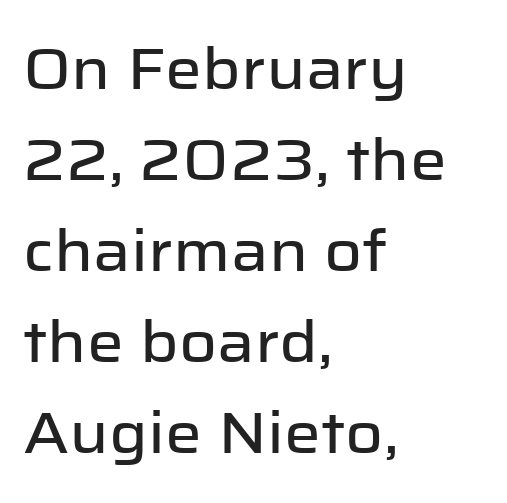
Q: Is the text italic (slanted)? A: No, it is upright.
Q: Is the typeface a serif or a sans-serif typeface? A: Sans-serif.
Q: Is the text underlined? A: No.
Q: How is the paragraph aligned? A: Left-aligned.
Q: Is the spacing between letters normal or unusually wide? A: Normal.
Q: Is the spacing between lines tight, normal or loose? A: Normal.
Q: Width (condensed, normal, or wide)? A: Normal.
Q: Stroke contrast? A: Low.
Q: x-height? A: Medium.
Q: Monospaced? A: No.
